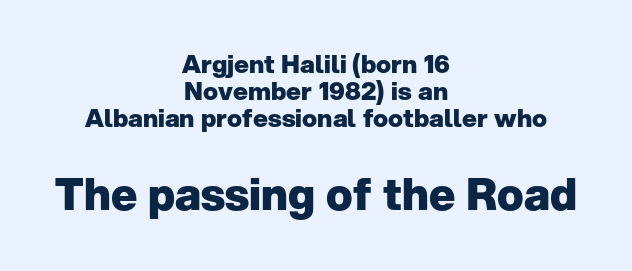
The image shows 44 px heavy sans-serif type, upright; set centered, tight line spacing (1.08x), normal letter spacing, not underlined; the second (bottom) block is 1.76x larger; low stroke contrast and a medium x-height.
